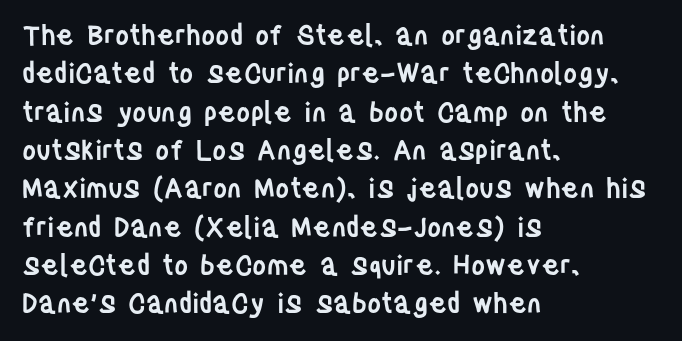
The lines in this sample share a left origin and differ only in where they stop. Does the leading feel generous? No, just average. Bare-footed words on every line. These lines were composed using upright roman letters.
